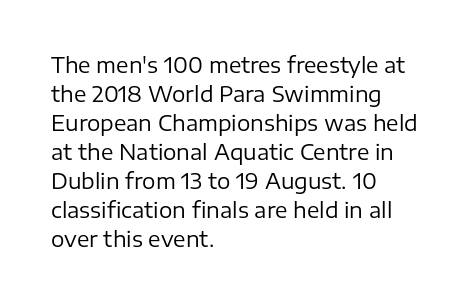
The image shows 21 px text type, upright; set left-aligned, normal line spacing (1.38x), normal letter spacing, not underlined.
